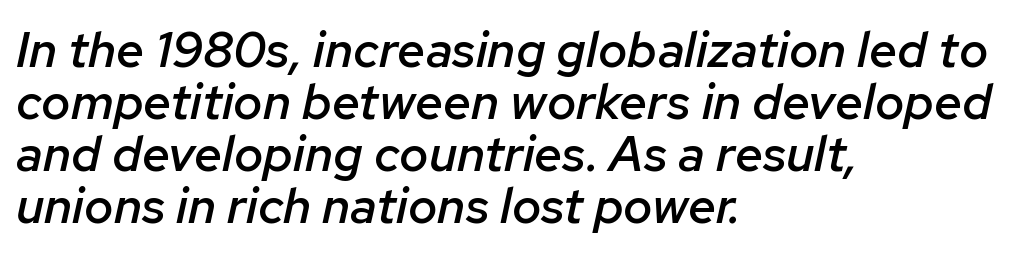
Q: Is the text bold? A: Semi-bold.
Q: Is the text italic (slanted)? A: Yes, it leans right by about 12 degrees.
Q: Is the text underlined? A: No.
Q: How is the paragraph aligned? A: Left-aligned.
Q: Is the spacing between letters normal or unusually wide? A: Normal.
Q: Is the spacing between lines tight, normal or loose? A: Tight.
Q: Width (condensed, normal, or wide)? A: Normal.
Q: Stroke contrast? A: Low.
Q: x-height? A: Medium.
Q: Monospaced? A: No.
